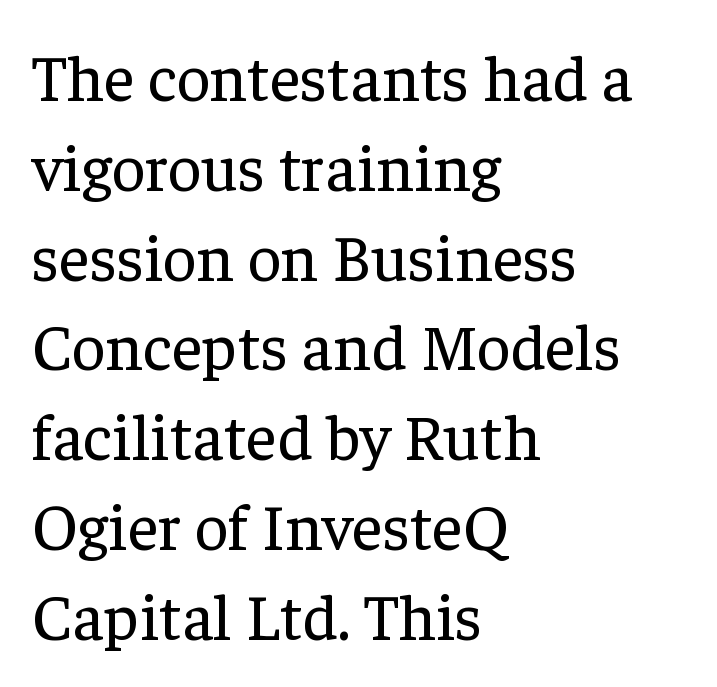
{"serif": "yes", "italic": "no", "bold": "no", "weight": "regular", "width": "normal", "stroke_contrast": "low", "x_height": "medium", "monospaced": "no", "underline": "no", "align": "left", "line_spacing": "normal", "line_spacing_ratio": 1.36, "letter_spacing": "normal", "letter_spacing_em": 0.0, "glyph_px": 66}
